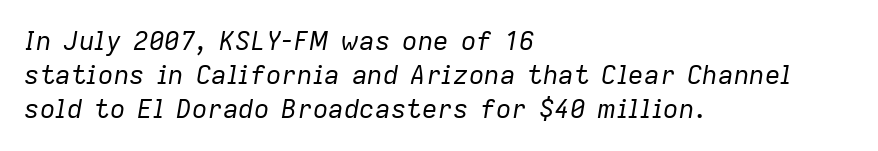
Q: Is the text bold? A: No.
Q: Is the text italic (slanted)? A: Yes, it leans right by about 9 degrees.
Q: Is the text underlined? A: No.
Q: How is the paragraph aligned? A: Left-aligned.
Q: Is the spacing between letters normal or unusually wide? A: Normal.
Q: Is the spacing between lines tight, normal or loose? A: Normal.
